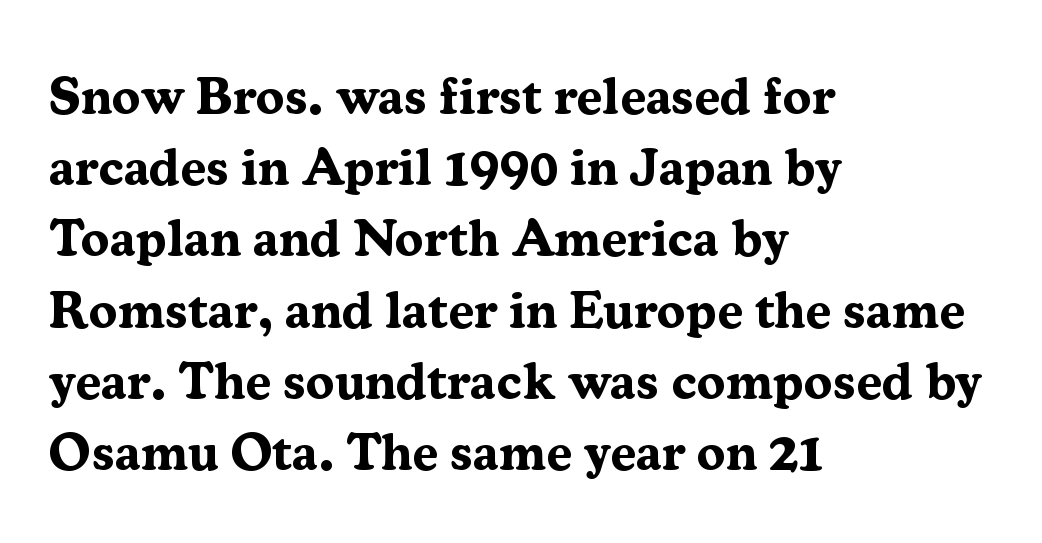
{"serif": "yes", "italic": "no", "bold": "yes", "weight": "bold", "width": "normal", "stroke_contrast": "medium", "x_height": "medium", "monospaced": "no", "underline": "no", "align": "left", "line_spacing": "normal", "line_spacing_ratio": 1.37, "letter_spacing": "normal", "letter_spacing_em": 0.0, "glyph_px": 52}
